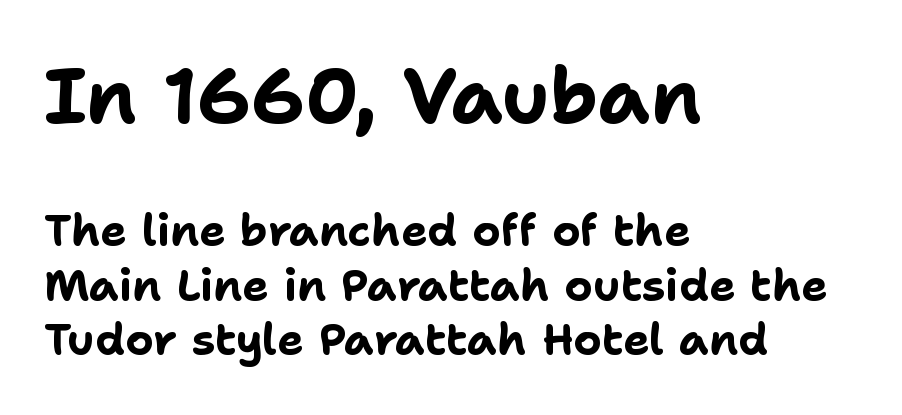
{"serif": "no", "italic": "no", "bold": "yes", "weight": "bold", "width": "normal", "stroke_contrast": "low", "x_height": "medium", "monospaced": "no", "underline": "no", "align": "left", "line_spacing_ratio": 1.24, "letter_spacing": "normal", "letter_spacing_em": 0.0, "larger_block": "first", "size_ratio": 1.75, "glyph_px": 77}
